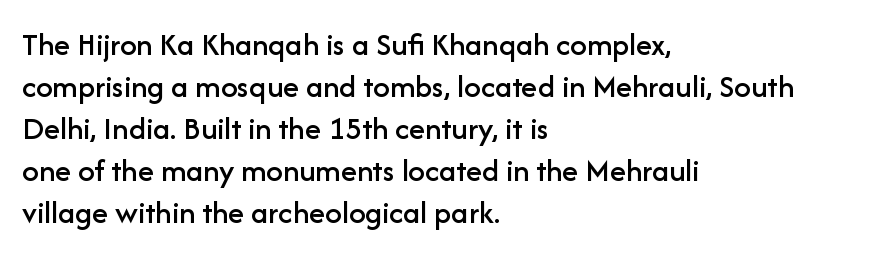
The image shows 33 px sans-serif type, upright; set left-aligned, normal line spacing (1.27x), normal letter spacing, not underlined; low stroke contrast and a medium x-height.
